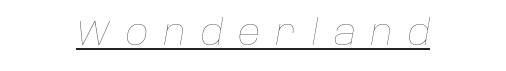
{"italic": "yes", "lean": "right", "slant_degrees": 10, "bold": "no", "weight": "thin", "width": "normal", "stroke_contrast": "low", "x_height": "large", "monospaced": "no", "underline": "yes", "align": "center", "letter_spacing": "wide", "letter_spacing_em": 0.44, "glyph_px": 35}
